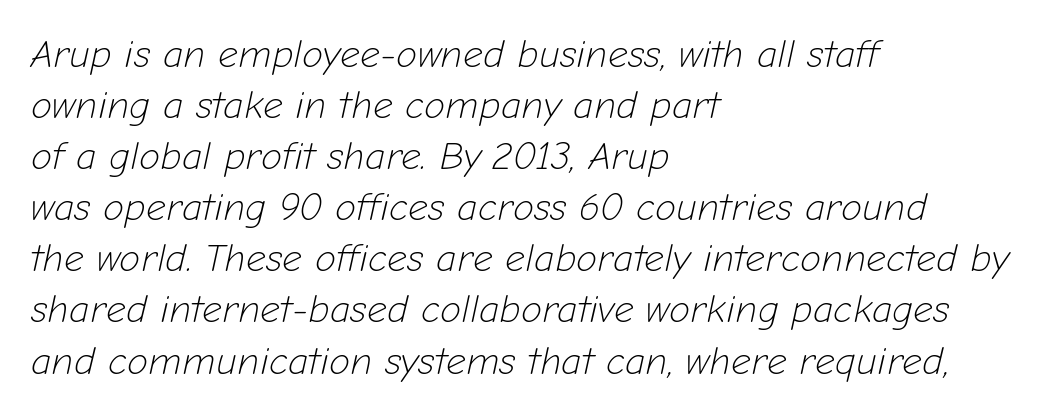
{"italic": "yes", "lean": "right", "slant_degrees": 12, "bold": "no", "weight": "light", "width": "normal", "stroke_contrast": "low", "x_height": "medium", "monospaced": "no", "underline": "no", "align": "left", "line_spacing": "normal", "line_spacing_ratio": 1.31, "letter_spacing": "normal", "letter_spacing_em": 0.0, "glyph_px": 39}
